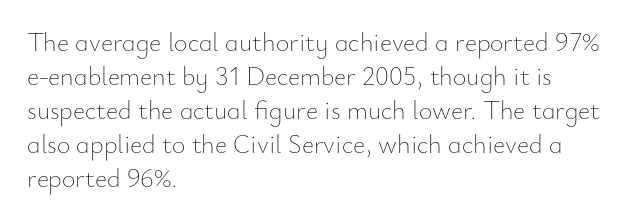
Q: Is the text bold? A: No.
Q: Is the text italic (slanted)? A: No, it is upright.
Q: Is the text underlined? A: No.
Q: How is the paragraph aligned? A: Left-aligned.
Q: Is the spacing between letters normal or unusually wide? A: Normal.
Q: Is the spacing between lines tight, normal or loose? A: Normal.
